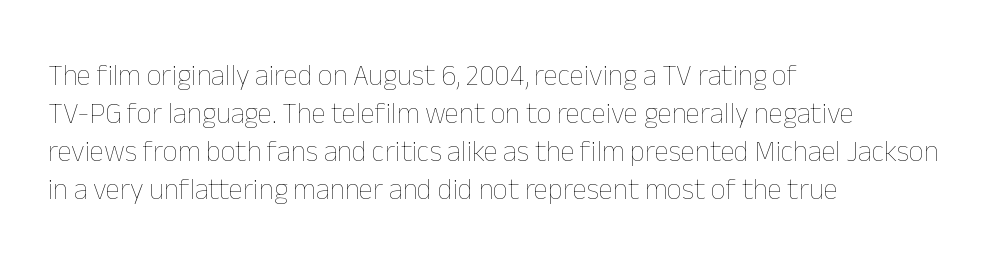
The image shows 29 px thin type, upright; set left-aligned, normal line spacing (1.31x), normal letter spacing, not underlined; low stroke contrast and a medium x-height.
